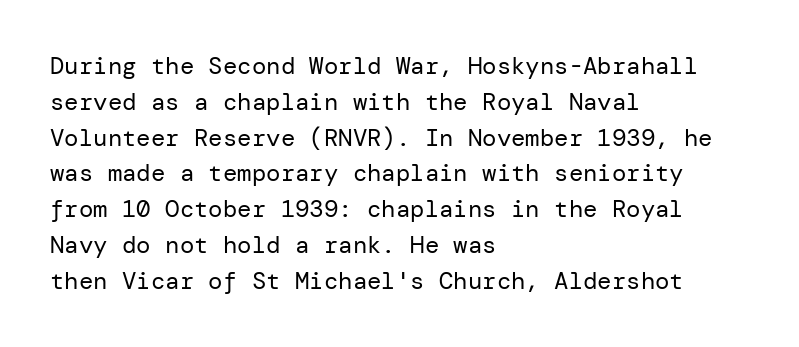
Q: Is the text bold? A: No.
Q: Is the text italic (slanted)? A: No, it is upright.
Q: Is the text underlined? A: No.
Q: How is the paragraph aligned? A: Left-aligned.
Q: Is the spacing between letters normal or unusually wide? A: Normal.
Q: Is the spacing between lines tight, normal or loose? A: Normal.
